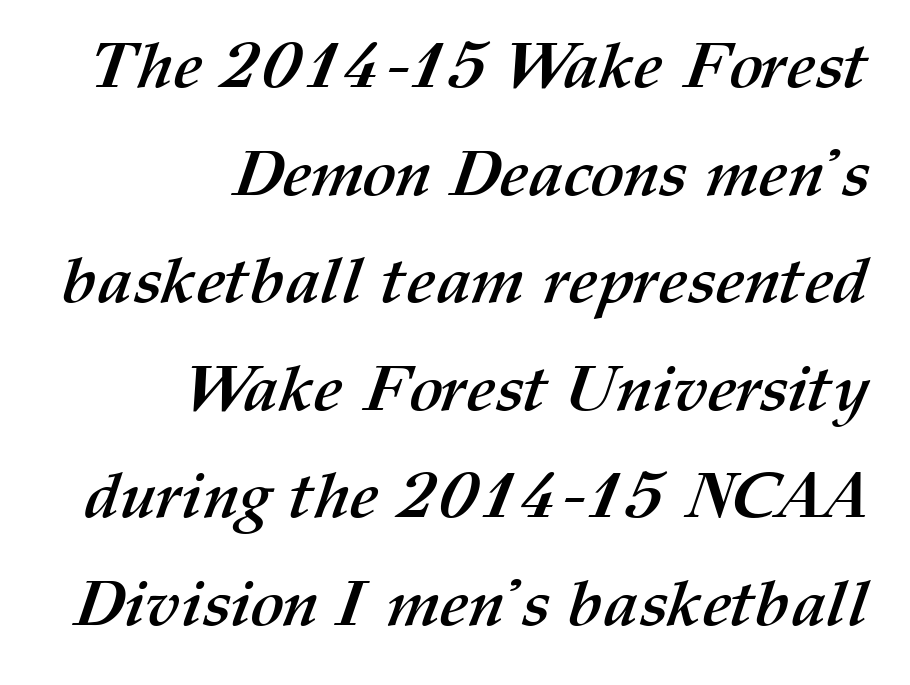
Spacing verdict: proportional, widths tailored to each character. You could call the tracking neutral — neither tight nor loose. What weight is shown? A full bold with thick strokes. The space beneath each line is pristine and unruled.
